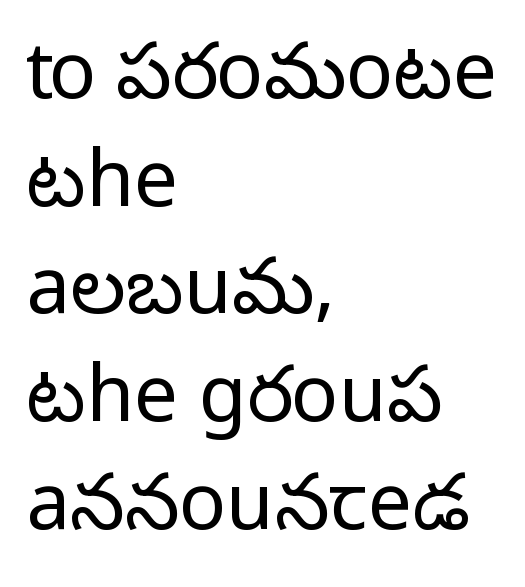
{"serif": "no", "italic": "no", "bold": "no", "weight": "regular", "width": "normal", "stroke_contrast": "low", "x_height": "medium", "monospaced": "no", "underline": "no", "align": "left", "line_spacing": "normal", "line_spacing_ratio": 1.38, "letter_spacing": "normal", "letter_spacing_em": 0.0, "glyph_px": 78}
